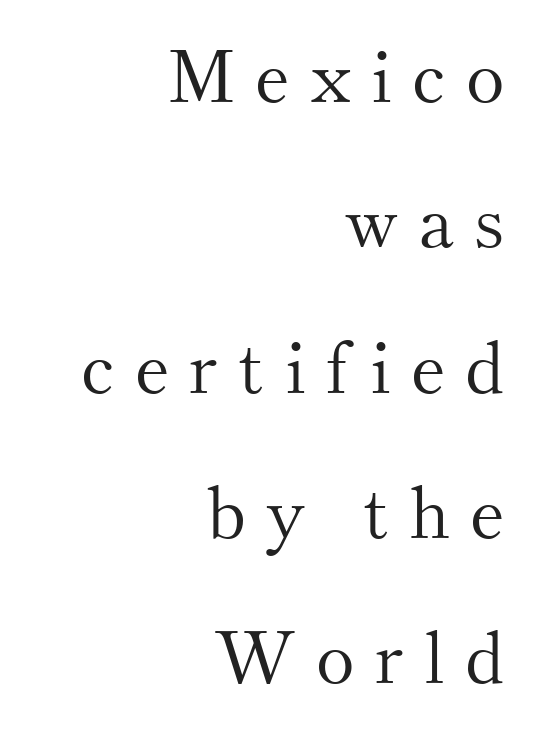
The image shows 73 px light serif type, upright; set right-aligned, loose line spacing (1.99x), unusually wide letter spacing (+0.27 em), not underlined; medium stroke contrast and a small x-height.
